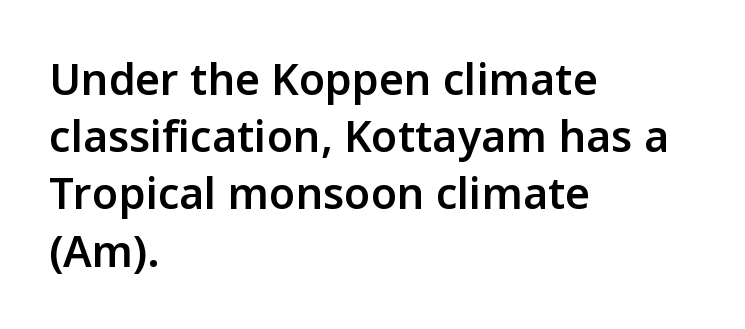
Q: Is the text bold? A: Semi-bold.
Q: Is the text italic (slanted)? A: No, it is upright.
Q: Is the typeface a serif or a sans-serif typeface? A: Sans-serif.
Q: Is the text underlined? A: No.
Q: How is the paragraph aligned? A: Left-aligned.
Q: Is the spacing between letters normal or unusually wide? A: Normal.
Q: Is the spacing between lines tight, normal or loose? A: Normal.
Q: Width (condensed, normal, or wide)? A: Normal.
Q: Stroke contrast? A: Low.
Q: x-height? A: Medium.
Q: Monospaced? A: No.
